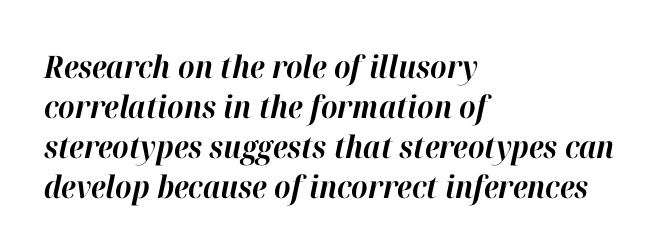
Notice how descenders clear the ascenders below comfortably — that's standard leading. The glyphs have the mass of a bold cut. This rendering leaves character spacing at its baseline value. The rendering uses natural spacing where letterforms have individual widths. Bare-footed words on every line. The rendering applies a slant to the glyphs.
